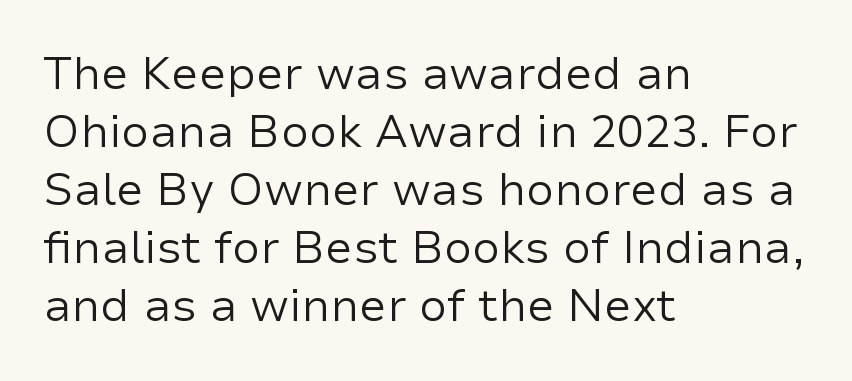
Q: Is the text bold? A: No.
Q: Is the text italic (slanted)? A: No, it is upright.
Q: Is the typeface a serif or a sans-serif typeface? A: Sans-serif.
Q: Is the text underlined? A: No.
Q: How is the paragraph aligned? A: Left-aligned.
Q: Is the spacing between letters normal or unusually wide? A: Normal.
Q: Is the spacing between lines tight, normal or loose? A: Normal.
Q: Width (condensed, normal, or wide)? A: Normal.
Q: Stroke contrast? A: Low.
Q: x-height? A: Medium.
Q: Monospaced? A: No.
